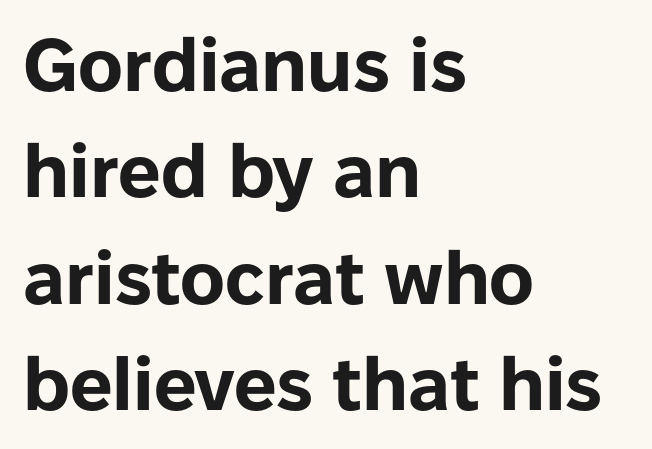
Q: Is the text bold? A: Yes.
Q: Is the text italic (slanted)? A: No, it is upright.
Q: Is the typeface a serif or a sans-serif typeface? A: Sans-serif.
Q: Is the text underlined? A: No.
Q: How is the paragraph aligned? A: Left-aligned.
Q: Is the spacing between letters normal or unusually wide? A: Normal.
Q: Is the spacing between lines tight, normal or loose? A: Normal.
Q: Width (condensed, normal, or wide)? A: Normal.
Q: Stroke contrast? A: Low.
Q: x-height? A: Medium.
Q: Monospaced? A: No.
